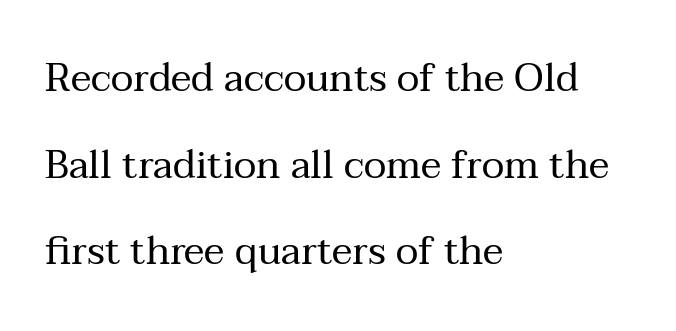
Q: Is the text bold? A: No.
Q: Is the text italic (slanted)? A: No, it is upright.
Q: Is the typeface a serif or a sans-serif typeface? A: Serif.
Q: Is the text underlined? A: No.
Q: How is the paragraph aligned? A: Left-aligned.
Q: Is the spacing between letters normal or unusually wide? A: Normal.
Q: Is the spacing between lines tight, normal or loose? A: Loose.
Q: Width (condensed, normal, or wide)? A: Normal.
Q: Stroke contrast? A: Medium.
Q: x-height? A: Medium.
Q: Monospaced? A: No.
